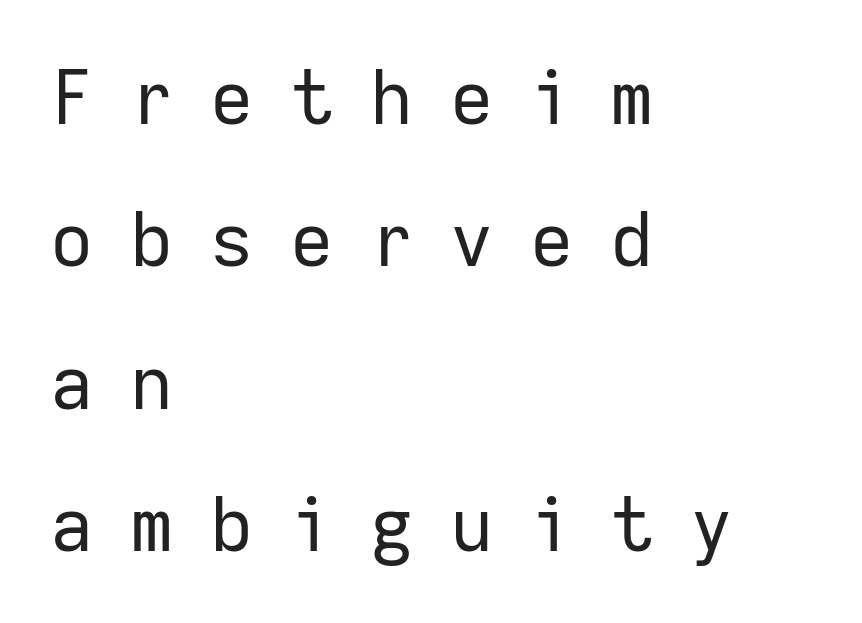
Q: Is the text bold? A: No.
Q: Is the text italic (slanted)? A: No, it is upright.
Q: Is the typeface a serif or a sans-serif typeface? A: Sans-serif.
Q: Is the text underlined? A: No.
Q: How is the paragraph aligned? A: Left-aligned.
Q: Is the spacing between letters normal or unusually wide? A: Unusually wide.
Q: Is the spacing between lines tight, normal or loose? A: Loose.
Q: Width (condensed, normal, or wide)? A: Normal.
Q: Stroke contrast? A: Low.
Q: x-height? A: Medium.
Q: Monospaced? A: Yes.
